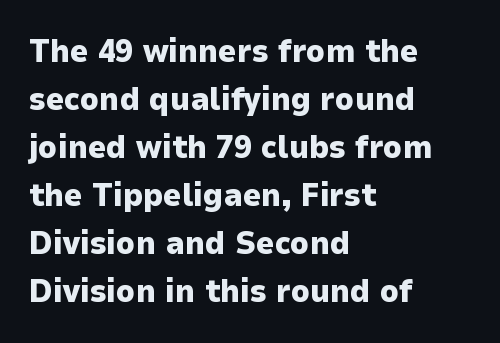
Q: Is the text bold? A: Yes.
Q: Is the text italic (slanted)? A: No, it is upright.
Q: Is the typeface a serif or a sans-serif typeface? A: Sans-serif.
Q: Is the text underlined? A: No.
Q: How is the paragraph aligned? A: Left-aligned.
Q: Is the spacing between letters normal or unusually wide? A: Normal.
Q: Is the spacing between lines tight, normal or loose? A: Normal.
Q: Width (condensed, normal, or wide)? A: Normal.
Q: Stroke contrast? A: Low.
Q: x-height? A: Medium.
Q: Monospaced? A: No.
